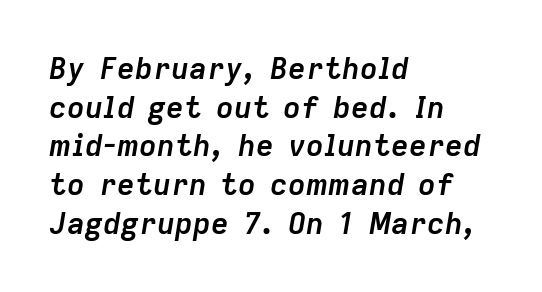
Q: Is the text bold? A: Yes.
Q: Is the text italic (slanted)? A: Yes, it leans right by about 9 degrees.
Q: Is the text underlined? A: No.
Q: How is the paragraph aligned? A: Left-aligned.
Q: Is the spacing between letters normal or unusually wide? A: Normal.
Q: Is the spacing between lines tight, normal or loose? A: Normal.
Q: Width (condensed, normal, or wide)? A: Normal.
Q: Stroke contrast? A: Low.
Q: x-height? A: Medium.
Q: Monospaced? A: No.
